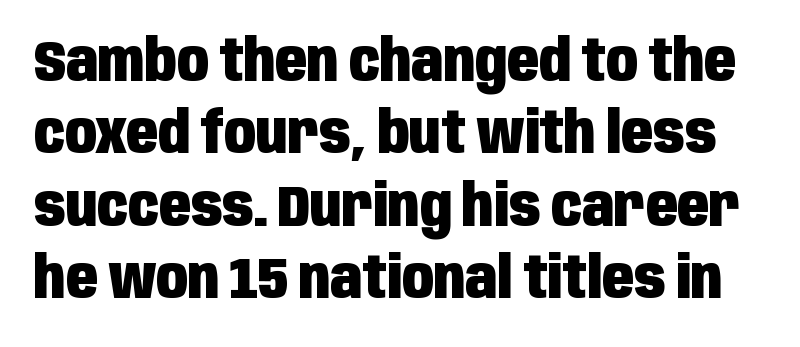
Q: Is the text bold? A: Yes.
Q: Is the text italic (slanted)? A: No, it is upright.
Q: Is the typeface a serif or a sans-serif typeface? A: Sans-serif.
Q: Is the text underlined? A: No.
Q: Is the spacing between letters normal or unusually wide? A: Normal.
Q: Is the spacing between lines tight, normal or loose? A: Normal.
Q: Width (condensed, normal, or wide)? A: Condensed.
Q: Stroke contrast? A: Low.
Q: x-height? A: Large.
Q: Monospaced? A: No.
